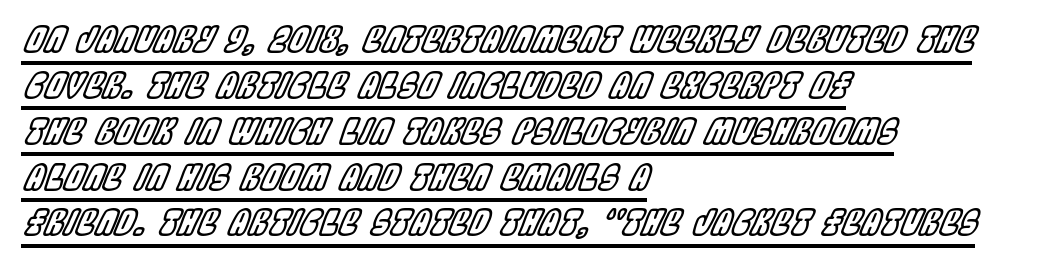
The image shows 35 px condensed type, italic (leaning right); set left-aligned, normal line spacing (1.31x), normal letter spacing, underlined; a large x-height.
